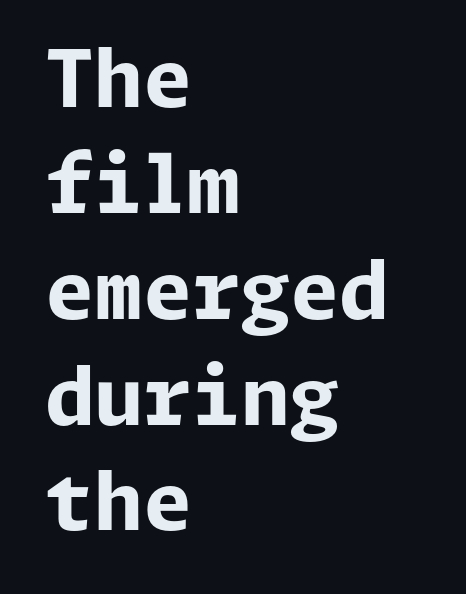
The image shows 79 px bold sans-serif type, upright; set left-aligned, normal line spacing (1.34x), normal letter spacing, not underlined; low stroke contrast and a medium x-height.
